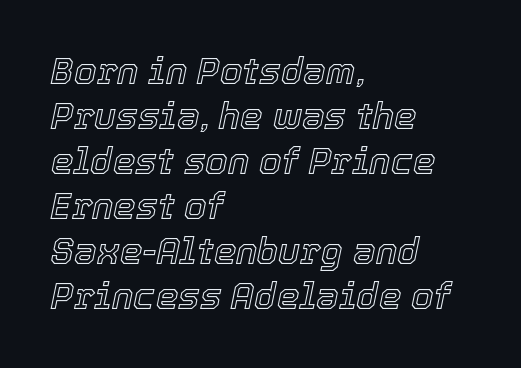
Q: Is the text italic (slanted)? A: Yes, it leans right by about 12 degrees.
Q: Is the text underlined? A: No.
Q: How is the paragraph aligned? A: Left-aligned.
Q: Is the spacing between letters normal or unusually wide? A: Normal.
Q: Is the spacing between lines tight, normal or loose? A: Normal.
Q: Width (condensed, normal, or wide)? A: Normal.
Q: x-height? A: Medium.
Q: Monospaced? A: No.
